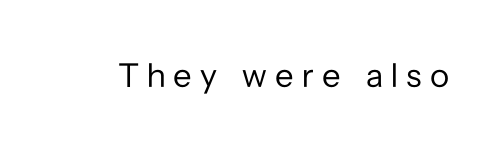
The image shows 34 px regular-weight sans-serif type, upright; set unusually wide letter spacing (+0.24 em), not underlined; low stroke contrast and a medium x-height.
